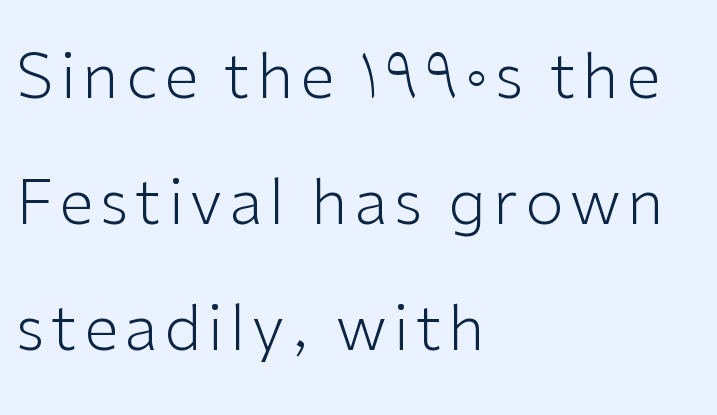
Q: Is the text bold? A: No.
Q: Is the text italic (slanted)? A: No, it is upright.
Q: Is the typeface a serif or a sans-serif typeface? A: Sans-serif.
Q: Is the text underlined? A: No.
Q: How is the paragraph aligned? A: Left-aligned.
Q: Is the spacing between lines tight, normal or loose? A: Loose.
Q: Width (condensed, normal, or wide)? A: Normal.
Q: Stroke contrast? A: Low.
Q: x-height? A: Medium.
Q: Monospaced? A: No.
